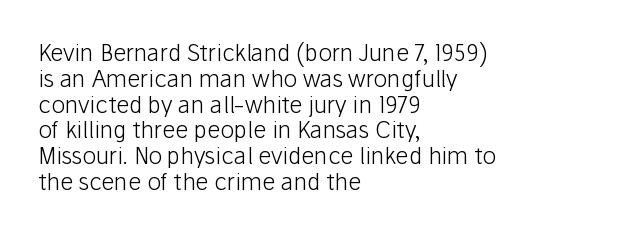
The image shows 23 px text type, upright; set left-aligned, tight line spacing (1.12x), normal letter spacing, not underlined.
